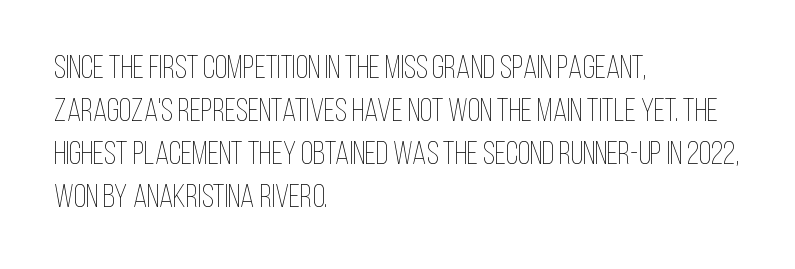
Here the designer chose a conventional face with non-uniform glyph widths. Honestly, the row spacing looks completely unremarkable. You could call the tracking neutral — neither tight nor loose. This sample is left-justified, so line endings fall wherever the words run out. Posture: straight, roman, zero tilt.
